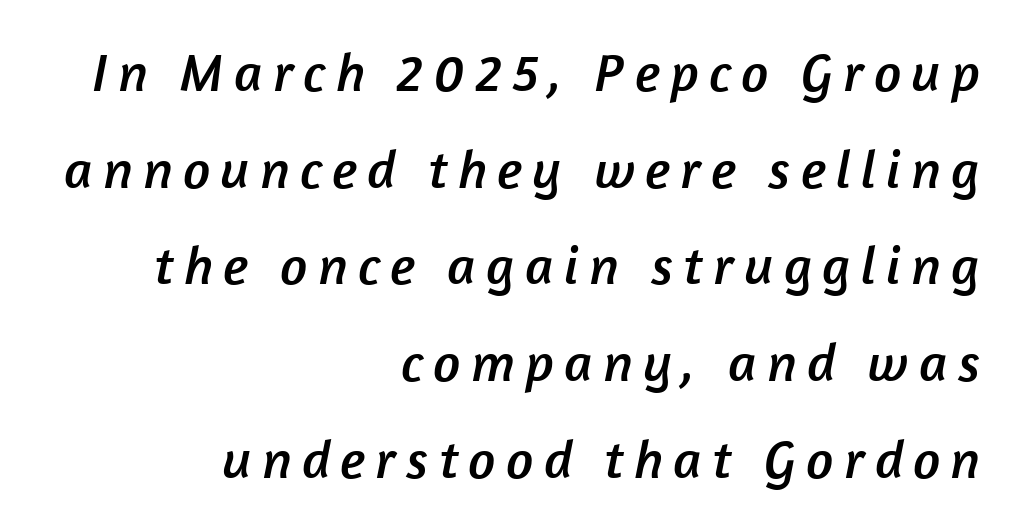
The image shows 54 px sans-serif type; set right-aligned, line spacing 1.79x, not underlined; low stroke contrast and a medium x-height.
